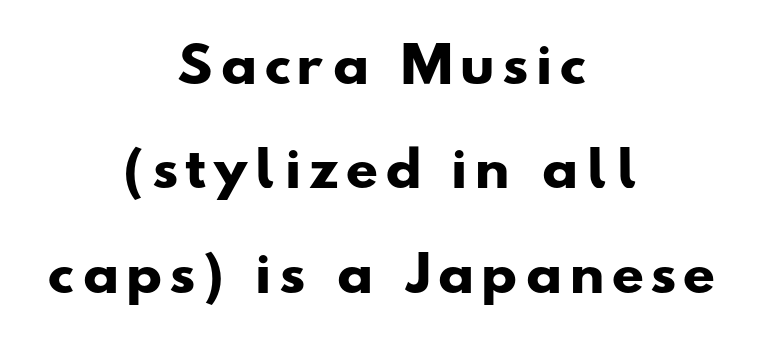
{"serif": "no", "bold": "yes", "weight": "heavy", "width": "wide", "stroke_contrast": "low", "x_height": "small", "monospaced": "no", "underline": "no", "align": "center", "line_spacing": "loose", "line_spacing_ratio": 2.22, "glyph_px": 47}
